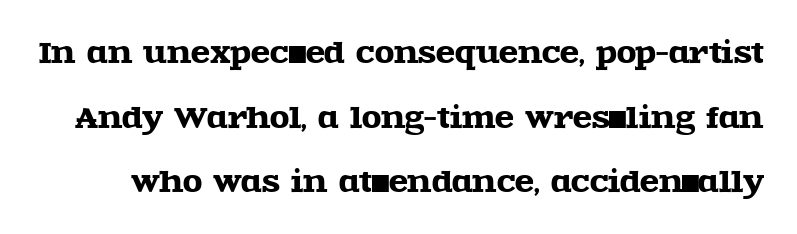
Q: Is the text italic (slanted)? A: No, it is upright.
Q: Is the typeface a serif or a sans-serif typeface? A: Serif.
Q: Is the text underlined? A: No.
Q: Is the spacing between letters normal or unusually wide? A: Normal.
Q: Is the spacing between lines tight, normal or loose? A: Loose.
Q: Width (condensed, normal, or wide)? A: Wide.
Q: x-height? A: Large.
Q: Monospaced? A: No.
